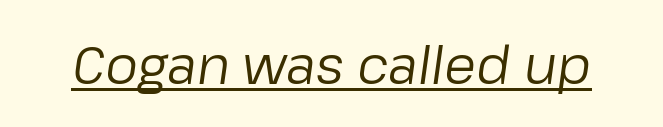
Here the glyphs are tracked normally, forming tight word shapes. What decoration does the sample have? An underline. You can tell it's italic because the verticals aren't actually vertical. Think of a printed novel: that variable character pitch is what you see here. Heaviness? Minimal to ordinary, like unemphasized prose.
